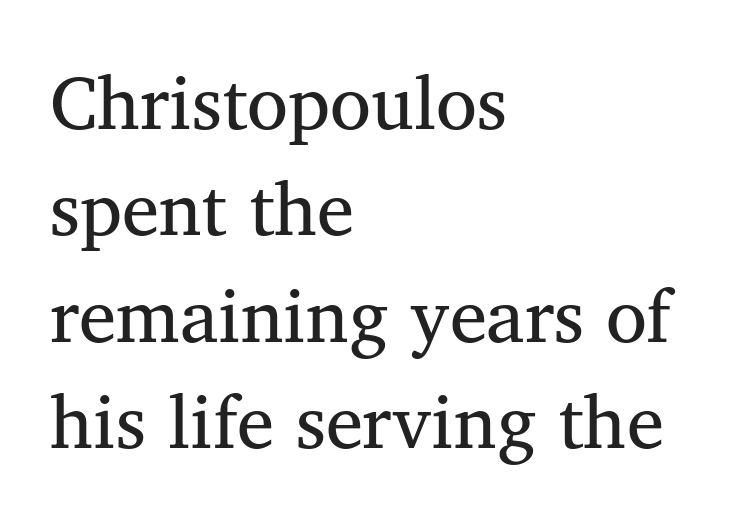
Q: Is the text bold? A: No.
Q: Is the text italic (slanted)? A: No, it is upright.
Q: Is the typeface a serif or a sans-serif typeface? A: Serif.
Q: Is the text underlined? A: No.
Q: How is the paragraph aligned? A: Left-aligned.
Q: Is the spacing between letters normal or unusually wide? A: Normal.
Q: Is the spacing between lines tight, normal or loose? A: Normal.
Q: Width (condensed, normal, or wide)? A: Normal.
Q: Stroke contrast? A: Medium.
Q: x-height? A: Medium.
Q: Monospaced? A: No.
